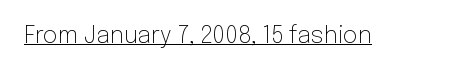
Students, observe the line beneath the letters — that is underlining. You can tell it's not italic because the verticals are truly vertical. Stems here are at most as thick as an everyday book face. Between one letter and the next there's only the usual sliver of space.
